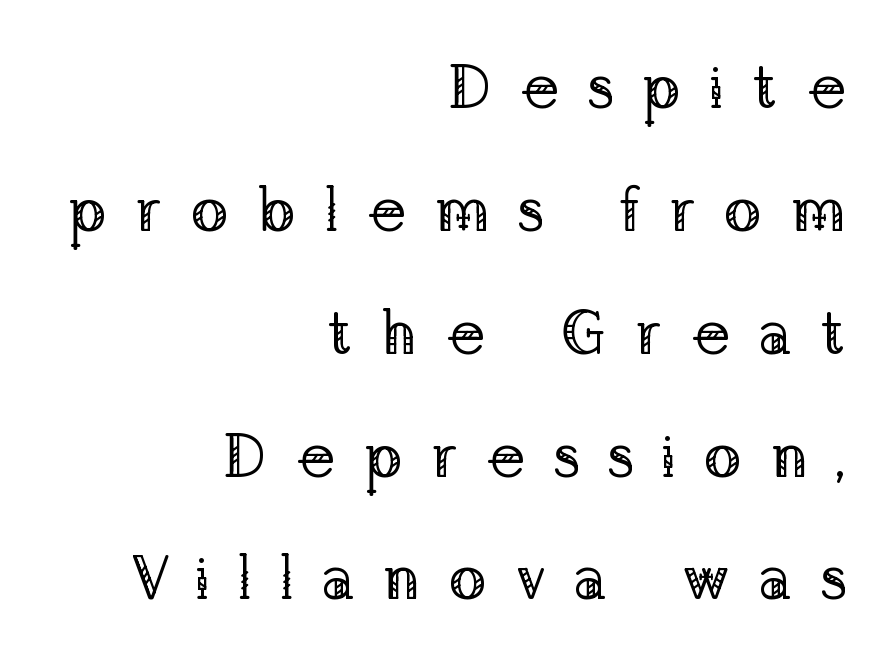
The rendering anchors every line to the right-hand side. Weight: not bold — regular or lighter. You could fit nearly another row in the gap between these rows. The specimen omits any rule beneath the text block's lines. Here the designer chose a conventional face with non-uniform glyph widths. The tracking jumps out immediately: characters are airy and widely separated.
